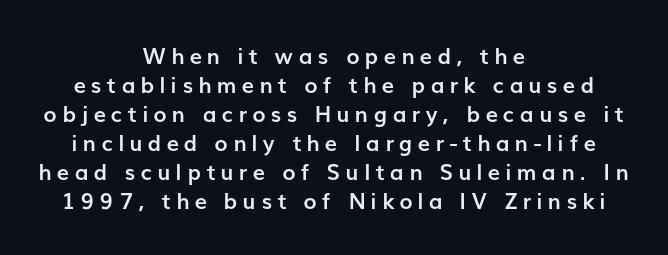
Q: Is the text bold? A: Yes.
Q: Is the text italic (slanted)? A: No, it is upright.
Q: Is the text underlined? A: No.
Q: How is the paragraph aligned? A: Centered.
Q: Is the spacing between letters normal or unusually wide? A: Unusually wide.
Q: Is the spacing between lines tight, normal or loose? A: Normal.
